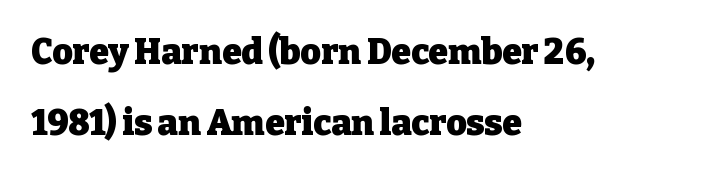
Q: Is the text bold? A: Yes.
Q: Is the text italic (slanted)? A: No, it is upright.
Q: Is the typeface a serif or a sans-serif typeface? A: Serif.
Q: Is the text underlined? A: No.
Q: How is the paragraph aligned? A: Left-aligned.
Q: Is the spacing between letters normal or unusually wide? A: Normal.
Q: Is the spacing between lines tight, normal or loose? A: Loose.
Q: Width (condensed, normal, or wide)? A: Normal.
Q: Stroke contrast? A: Low.
Q: x-height? A: Medium.
Q: Monospaced? A: No.
